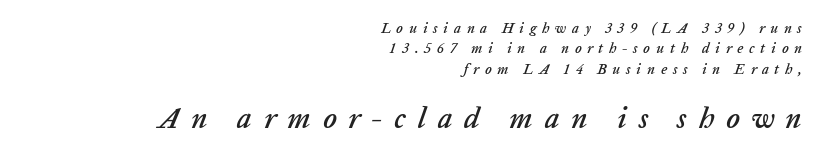
{"italic": "yes", "lean": "right", "slant_degrees": 20, "width": "normal", "stroke_contrast": "low", "x_height": "medium", "monospaced": "no", "underline": "no", "align": "right", "line_spacing": "normal", "line_spacing_ratio": 1.45, "letter_spacing": "wide", "letter_spacing_em": 0.41, "larger_block": "second", "size_ratio": 2.07, "glyph_px": 29}
